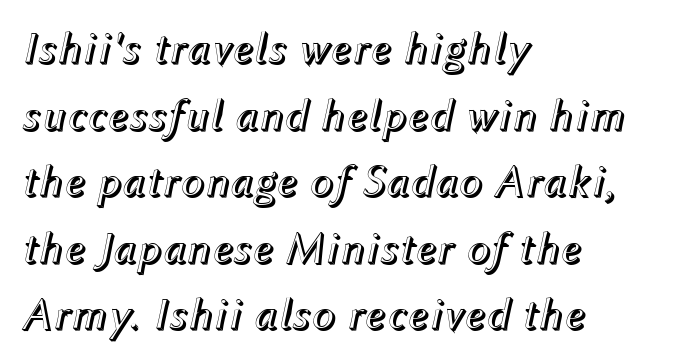
Q: Is the text italic (slanted)? A: Yes, it leans right by about 12 degrees.
Q: Is the text underlined? A: No.
Q: How is the paragraph aligned? A: Left-aligned.
Q: Is the spacing between letters normal or unusually wide? A: Normal.
Q: Is the spacing between lines tight, normal or loose? A: Normal.
Q: Width (condensed, normal, or wide)? A: Normal.
Q: x-height? A: Medium.
Q: Monospaced? A: No.
